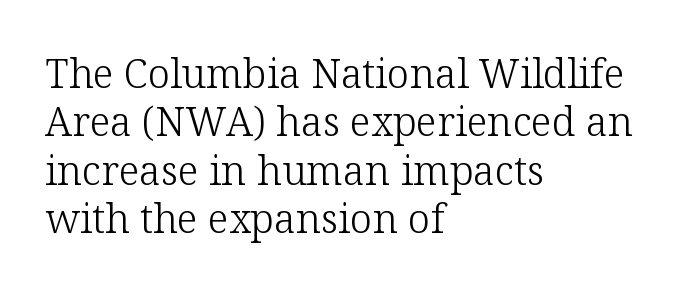
Q: Is the text bold? A: No.
Q: Is the text italic (slanted)? A: No, it is upright.
Q: Is the typeface a serif or a sans-serif typeface? A: Serif.
Q: Is the text underlined? A: No.
Q: How is the paragraph aligned? A: Left-aligned.
Q: Is the spacing between letters normal or unusually wide? A: Normal.
Q: Width (condensed, normal, or wide)? A: Normal.
Q: Stroke contrast? A: Low.
Q: x-height? A: Medium.
Q: Monospaced? A: No.
